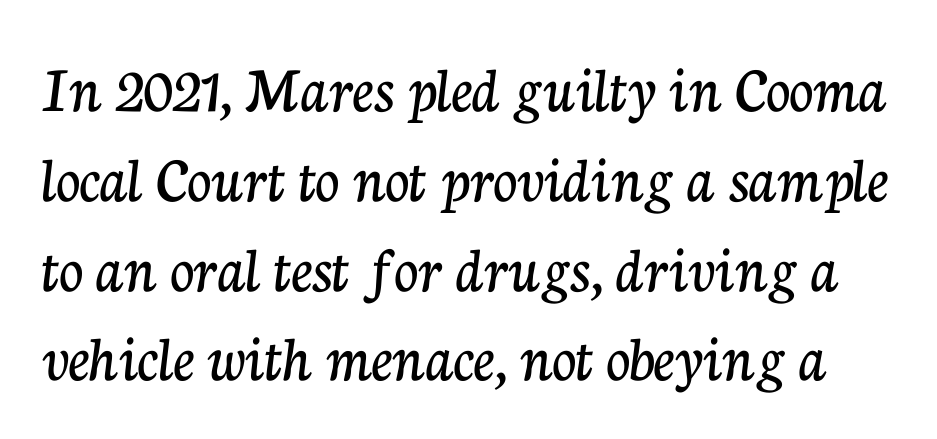
Vertical spacing — default. Spacing verdict: proportional, widths tailored to each character. Plain, unruled lines of type. This sample uses a serif face. The letterforms sit shoulder to shoulder at normal distance.
